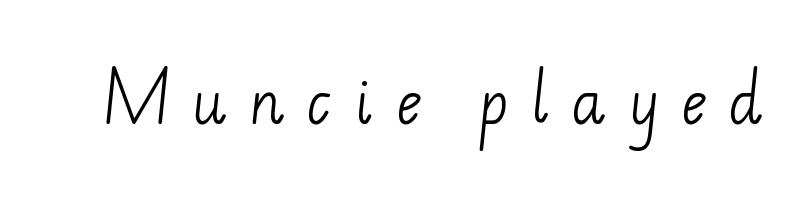
Q: Is the text bold? A: No.
Q: Is the typeface a serif or a sans-serif typeface? A: Sans-serif.
Q: Is the text underlined? A: No.
Q: Is the spacing between letters normal or unusually wide? A: Unusually wide.
Q: Width (condensed, normal, or wide)? A: Normal.
Q: Stroke contrast? A: Low.
Q: x-height? A: Small.
Q: Monospaced? A: No.
